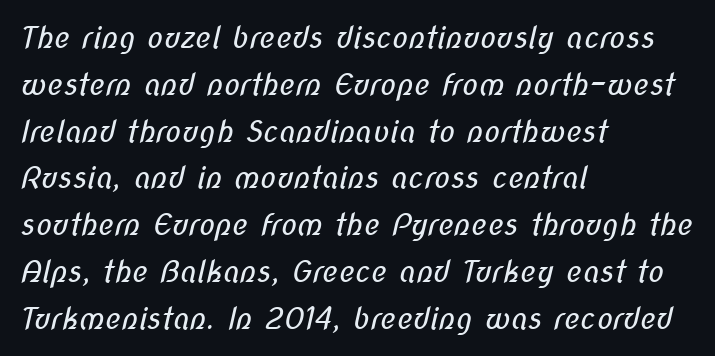
{"serif": "no", "bold": "no", "weight": "regular", "width": "condensed", "stroke_contrast": "low", "x_height": "medium", "monospaced": "no", "underline": "no", "align": "left", "line_spacing": "normal", "line_spacing_ratio": 1.56, "letter_spacing": "normal", "letter_spacing_em": 0.0, "glyph_px": 30}
